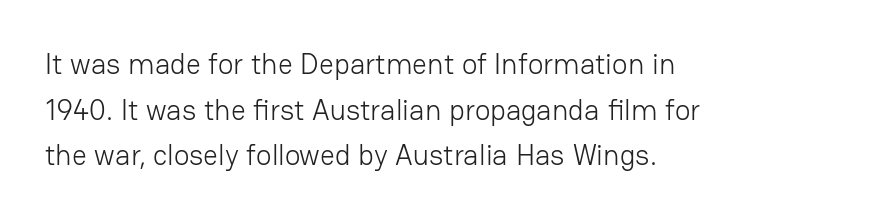
No italicization has been applied; the sample stays upright. In terms of leading, this rendering sits right in the middle. These lines keep a tight, regular rhythm from letter to letter. In terms of letterform style, serifs are entirely absent. The space beneath each line is pristine and unruled.
